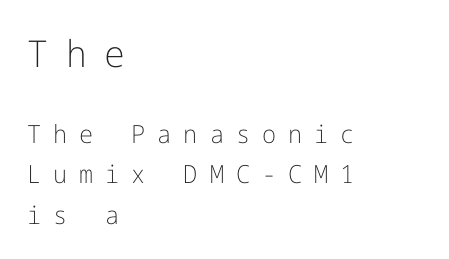
{"serif": "no", "italic": "no", "bold": "no", "weight": "light", "width": "normal", "stroke_contrast": "low", "x_height": "medium", "underline": "no", "align": "left", "line_spacing": "normal", "line_spacing_ratio": 1.61, "letter_spacing": "wide", "letter_spacing_em": 0.48, "larger_block": "first", "size_ratio": 1.48, "glyph_px": 37}
